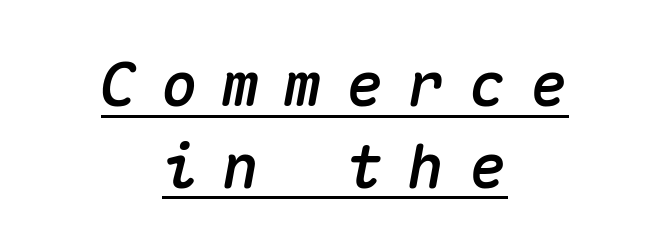
{"italic": "yes", "lean": "right", "slant_degrees": 10, "width": "normal", "stroke_contrast": "medium", "x_height": "medium", "monospaced": "yes", "underline": "yes", "align": "center", "line_spacing": "normal", "line_spacing_ratio": 1.34, "letter_spacing": "wide", "letter_spacing_em": 0.41, "glyph_px": 61}
